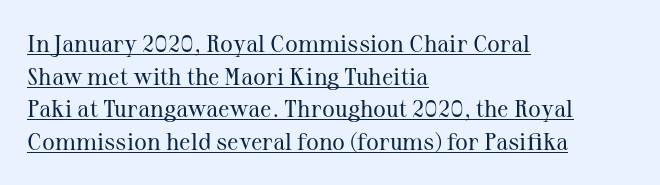
This sample carries an underscore along the baseline area. A normal amount of white space separates one row of letters from the next. No extra ink here — the face is not bold. Honestly, the letter spacing is just normal — you wouldn't notice it. A classic flush-left, rag-right setting is used for this passage.
